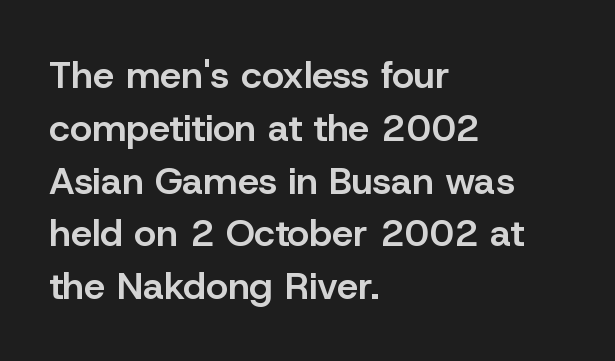
The image shows 38 px semibold sans-serif type, upright; set left-aligned, normal line spacing (1.39x), normal letter spacing, not underlined; low stroke contrast and a medium x-height.
